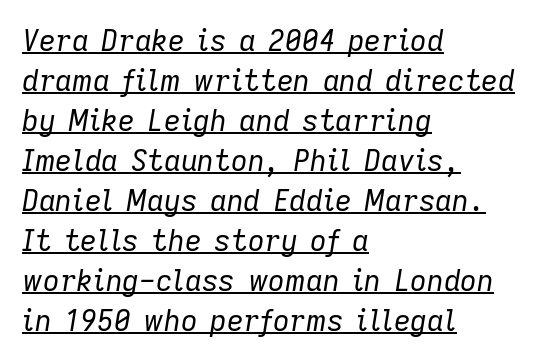
Q: Is the text bold? A: No.
Q: Is the text italic (slanted)? A: Yes, it leans right by about 9 degrees.
Q: Is the text underlined? A: Yes.
Q: How is the paragraph aligned? A: Left-aligned.
Q: Is the spacing between letters normal or unusually wide? A: Normal.
Q: Is the spacing between lines tight, normal or loose? A: Normal.
Q: Width (condensed, normal, or wide)? A: Normal.
Q: Stroke contrast? A: Low.
Q: x-height? A: Medium.
Q: Monospaced? A: No.
